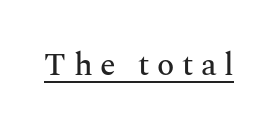
Honestly, the letter spacing is so wide it's the main thing you notice. The type family on display is of the serif kind. This sample uses an upright cut, with every glyph sitting square on the baseline. What decoration does the sample have? An underline. Do the characters align in a grid? No, the font is proportional.
